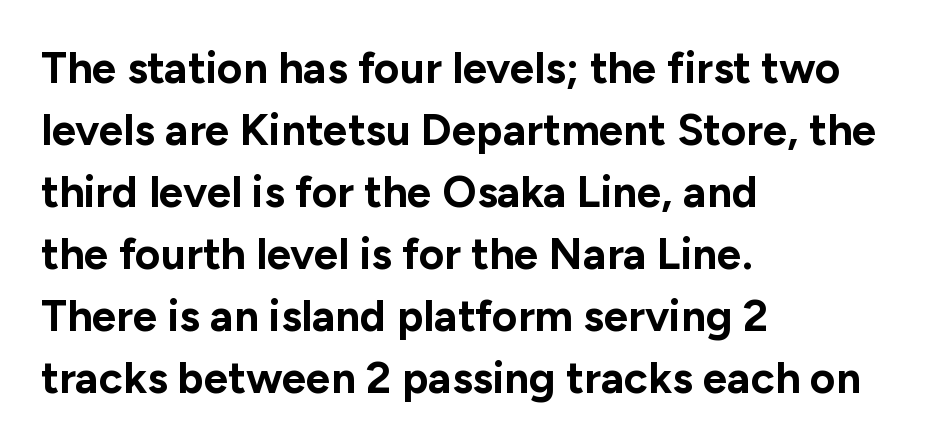
Q: Is the text bold? A: Yes.
Q: Is the text italic (slanted)? A: No, it is upright.
Q: Is the typeface a serif or a sans-serif typeface? A: Sans-serif.
Q: Is the text underlined? A: No.
Q: How is the paragraph aligned? A: Left-aligned.
Q: Is the spacing between letters normal or unusually wide? A: Normal.
Q: Is the spacing between lines tight, normal or loose? A: Normal.
Q: Width (condensed, normal, or wide)? A: Normal.
Q: Stroke contrast? A: Low.
Q: x-height? A: Medium.
Q: Monospaced? A: No.
